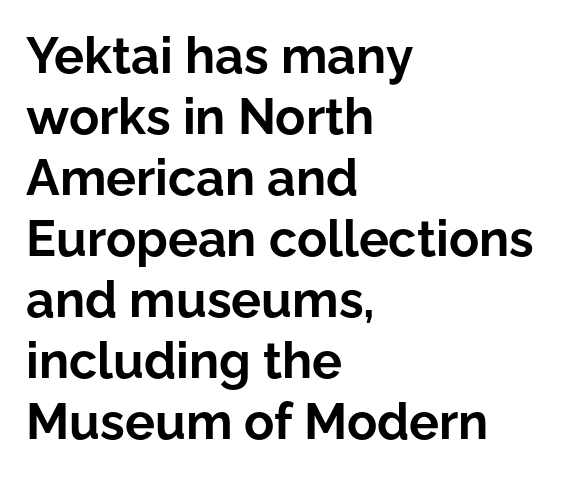
The image shows 50 px bold sans-serif type, upright; set left-aligned, line spacing 1.22x, normal letter spacing, not underlined; low stroke contrast and a medium x-height.
